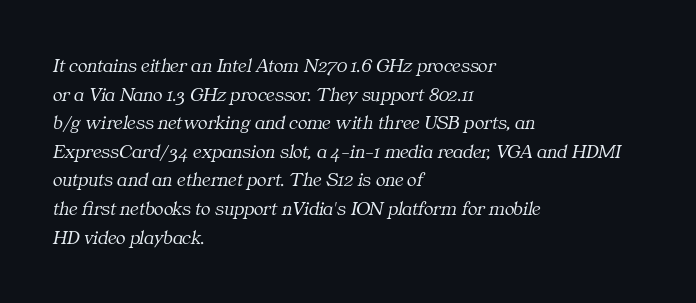
Letters have the restrained weight of plain body copy at most. The space directly below the letters is spotless. The lines in this sample share a left origin and differ only in where they stop. The passage shown leans; its letterforms are oblique. The letters sit at their default tracking, neither squeezed nor spread.
